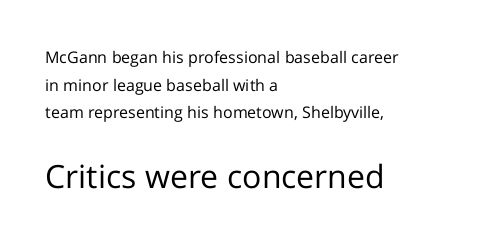
What stands out about the letter spacing? Nothing — it is the standard amount. The face used here is proportionally spaced, like ordinary book or web type. Beneath every word, the page is bare. To sum up the face: it is a sans, with no serifs.
